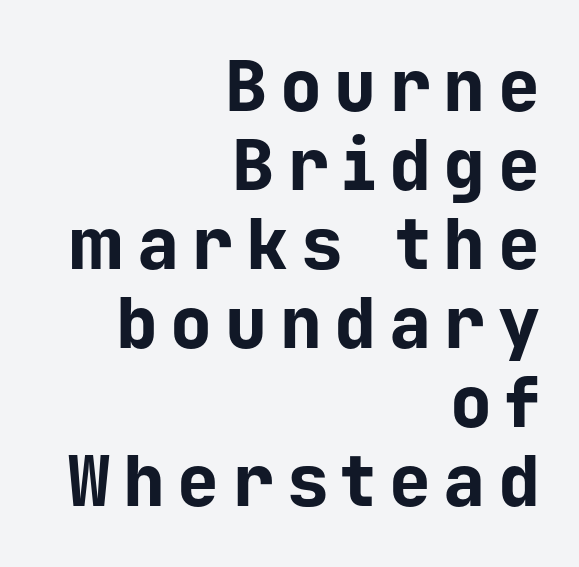
A full-strength bold gives these letters their thick strokes. This is the regular roman posture of the typeface. Nobody drew a line under any word here. Serifs: no, the terminals of the letterforms are clean. Is this a fixed-width face? Yes — each glyph sits in an identical cell.
